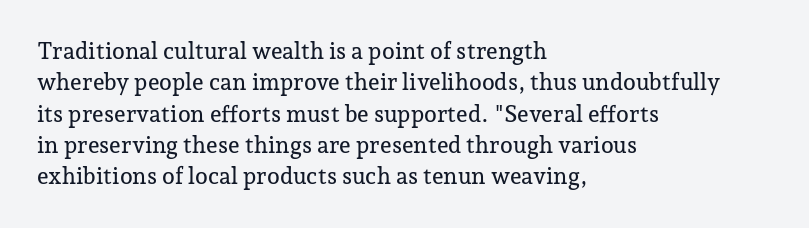
{"italic": "no", "underline": "no", "align": "left", "line_spacing": "normal", "line_spacing_ratio": 1.36, "letter_spacing": "normal", "letter_spacing_em": 0.0, "glyph_px": 23}
